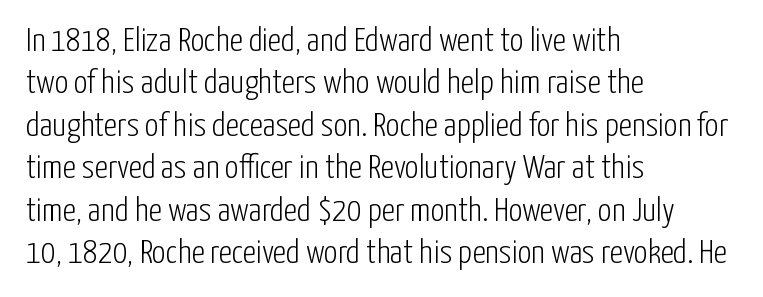
Q: Is the text bold? A: No.
Q: Is the text italic (slanted)? A: No, it is upright.
Q: Is the typeface a serif or a sans-serif typeface? A: Sans-serif.
Q: Is the text underlined? A: No.
Q: How is the paragraph aligned? A: Left-aligned.
Q: Is the spacing between letters normal or unusually wide? A: Normal.
Q: Is the spacing between lines tight, normal or loose? A: Normal.
Q: Width (condensed, normal, or wide)? A: Condensed.
Q: Stroke contrast? A: Low.
Q: x-height? A: Medium.
Q: Monospaced? A: No.
